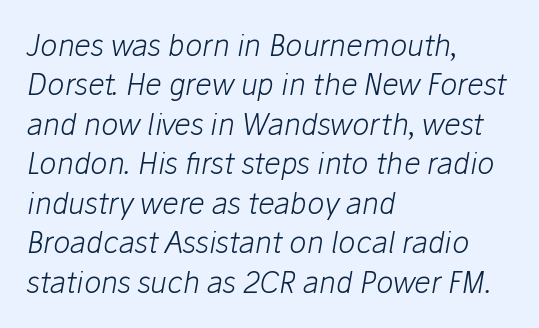
The image shows 29 px light type, italic (leaning right); set left-aligned, normal line spacing (1.36x), normal letter spacing, not underlined; low stroke contrast and a medium x-height.
